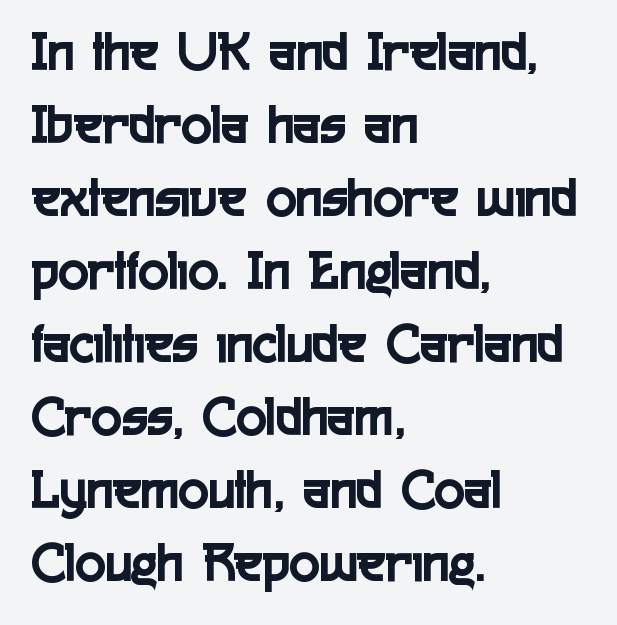
Q: Is the text italic (slanted)? A: No, it is upright.
Q: Is the typeface a serif or a sans-serif typeface? A: Sans-serif.
Q: Is the text underlined? A: No.
Q: How is the paragraph aligned? A: Left-aligned.
Q: Is the spacing between letters normal or unusually wide? A: Normal.
Q: Is the spacing between lines tight, normal or loose? A: Normal.
Q: Width (condensed, normal, or wide)? A: Condensed.
Q: x-height? A: Medium.
Q: Monospaced? A: No.
